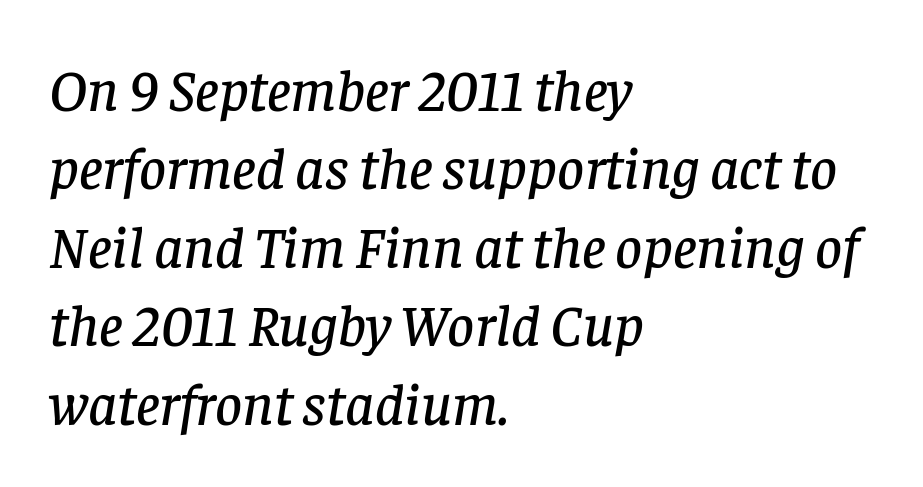
Nothing unusual about the tracking: characters are spaced as the font intends. Line starts are locked; line ends wander. This block has exactly the height ordinary leading produces. Honestly, there is no underline to notice here at all. These lines were composed using italics. I'd call this a serif setting — the letters wear small feet.
